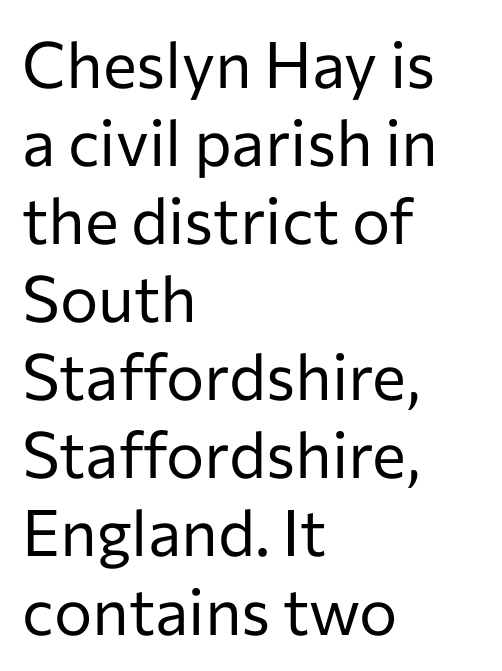
{"serif": "no", "italic": "no", "bold": "no", "weight": "regular", "width": "normal", "stroke_contrast": "low", "x_height": "medium", "monospaced": "no", "underline": "no", "align": "left", "line_spacing_ratio": 1.22, "letter_spacing": "normal", "letter_spacing_em": 0.0, "glyph_px": 64}
